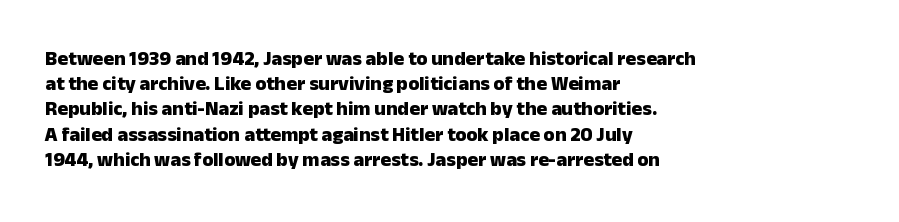
{"italic": "no", "bold": "yes", "underline": "no", "align": "left", "line_spacing": "normal", "line_spacing_ratio": 1.26, "letter_spacing": "normal", "letter_spacing_em": 0.0, "glyph_px": 20}
